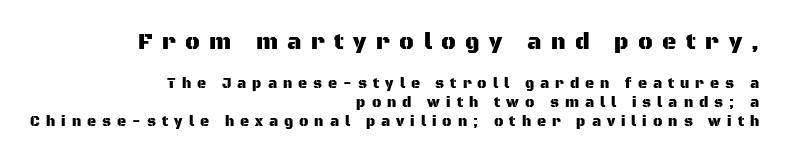
The glyphs are unaccompanied by any horizontal stroke below them. The emphasis by scale lands on block number one, above. Quick note: interline space is typical. A student would call this right alignment; a typographer would say flush right, rag left. The tracking jumps out immediately: characters are airy and widely separated. This is roman type, the default non-slanted kind.
